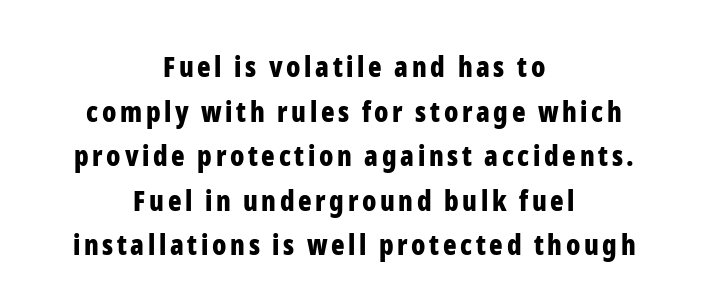
{"serif": "no", "italic": "no", "bold": "yes", "weight": "bold", "width": "condensed", "stroke_contrast": "low", "x_height": "medium", "monospaced": "no", "underline": "no", "align": "center", "line_spacing": "normal", "line_spacing_ratio": 1.59, "glyph_px": 28}
